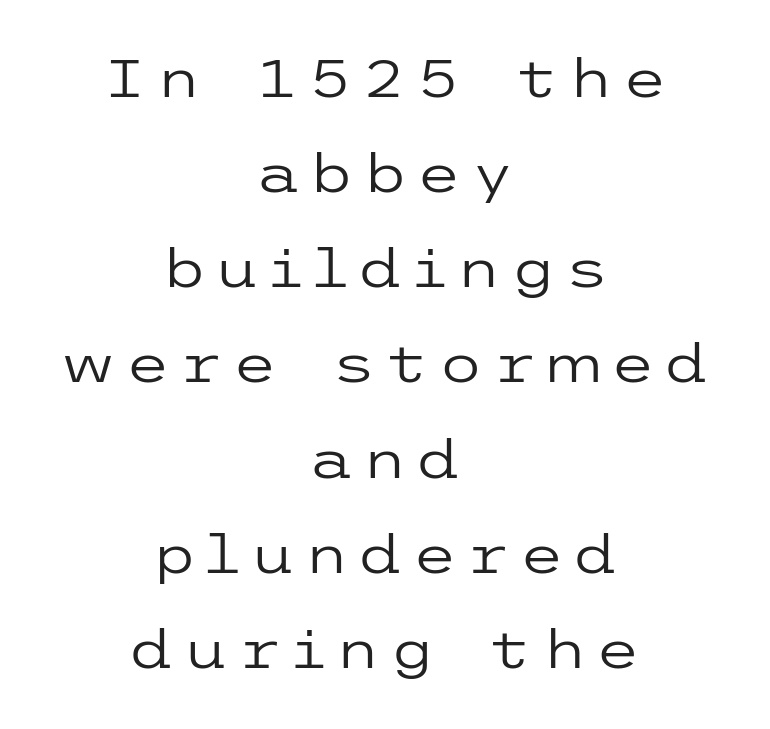
Q: Is the text bold? A: No.
Q: Is the text italic (slanted)? A: No, it is upright.
Q: Is the typeface a serif or a sans-serif typeface? A: Sans-serif.
Q: Is the text underlined? A: No.
Q: How is the paragraph aligned? A: Centered.
Q: Width (condensed, normal, or wide)? A: Wide.
Q: Stroke contrast? A: Low.
Q: x-height? A: Medium.
